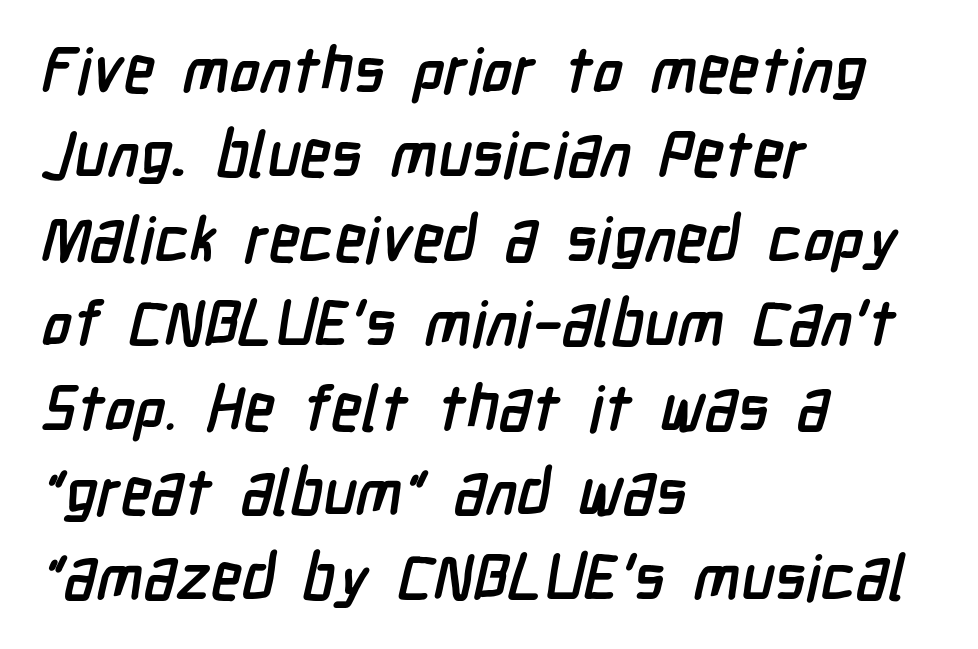
{"serif": "no", "bold": "yes", "weight": "semibold", "width": "condensed", "stroke_contrast": "low", "x_height": "medium", "monospaced": "no", "underline": "no", "align": "left", "line_spacing": "normal", "line_spacing_ratio": 1.34, "letter_spacing": "normal", "letter_spacing_em": 0.0, "glyph_px": 63}
